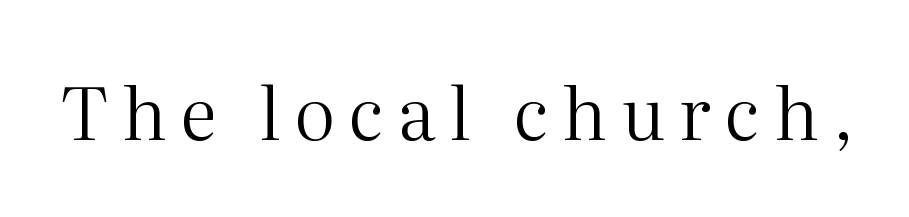
The typesetting does not lean heavy: it is not bold. A clean baseline with only descenders dipping below it. Does the lettering tilt? It doesn't — this is upright. Is this a sans? No — the strokes have serifs.
